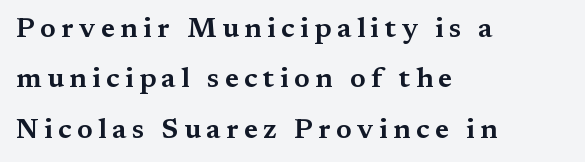
In terms of letterform style, serifs are clearly present. The letters stand upright; this is a roman face. Here the designer chose a conventional face with non-uniform glyph widths. Unmarked baselines from the first word to the last. Which margin do the lines hug? The left one — the right edge is uneven.
